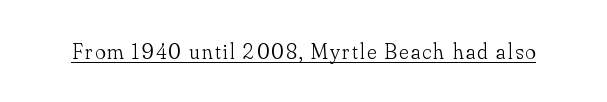
The image shows 22 px text type, upright; set underlined.
